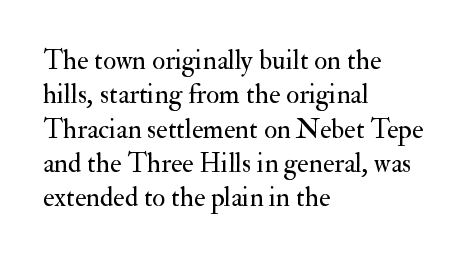
The letterforms sit at book weight or below. Honestly, the letter spacing is just normal — you wouldn't notice it. The type sits square on the baseline with zero lean. Unmarked baselines from the first word to the last. The text block is weighted toward the left margin, trailing off unevenly rightward. The designer left line spacing at the default.
